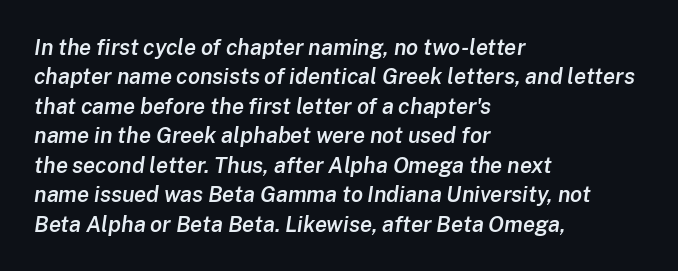
The image shows 22 px text type, italic (leaning right); set left-aligned, normal line spacing (1.34x), normal letter spacing, not underlined.
